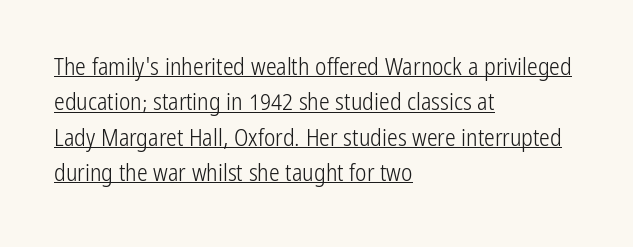
{"italic": "no", "bold": "no", "underline": "yes", "align": "left", "line_spacing": "normal", "line_spacing_ratio": 1.47, "letter_spacing": "normal", "letter_spacing_em": 0.0, "glyph_px": 24}
